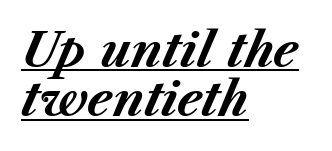
The image shows 47 px bold type, italic (leaning right); set left-aligned, tight line spacing (1.05x), normal letter spacing, underlined; medium stroke contrast and a medium x-height.
